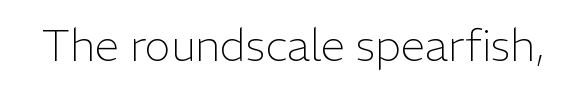
The image shows 44 px light sans-serif type, upright; set normal letter spacing, not underlined; low stroke contrast and a medium x-height.
